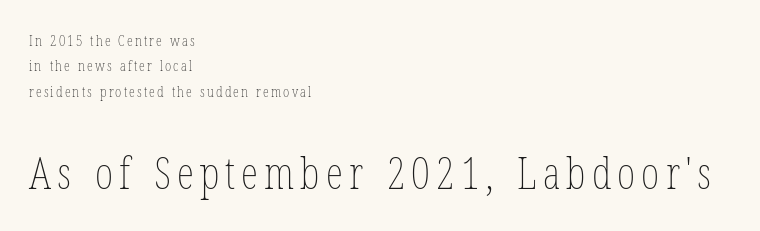
The image shows 44 px thin, condensed type, upright; set left-aligned, normal line spacing (1.7x), not underlined; the second (bottom) block is 2.93x larger; low stroke contrast and a medium x-height.
